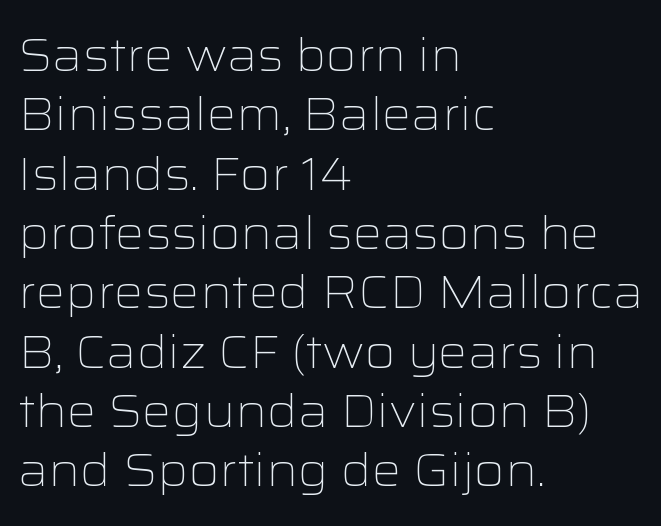
The face used here is proportionally spaced, like ordinary book or web type. The baseline area is clear. Each letter's strokes conclude bluntly, with no projecting serifs. Leading: standard. Line starts are locked; line ends wander. No italicization has been applied; the sample stays upright.
